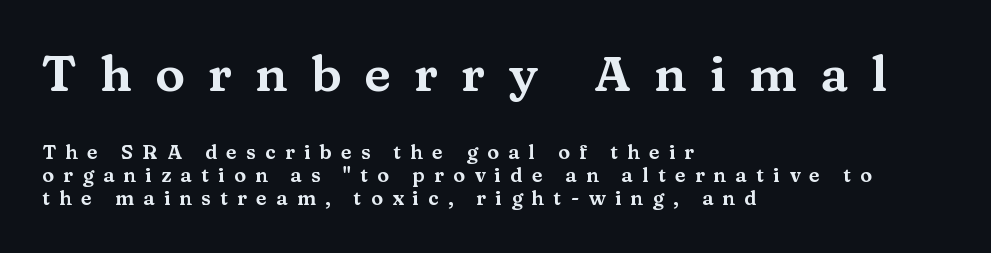
{"serif": "yes", "italic": "no", "width": "wide", "stroke_contrast": "medium", "x_height": "medium", "monospaced": "no", "underline": "no", "align": "left", "line_spacing": "tight", "line_spacing_ratio": 1.14, "letter_spacing": "wide", "letter_spacing_em": 0.46, "larger_block": "first", "size_ratio": 2.5, "glyph_px": 50}
